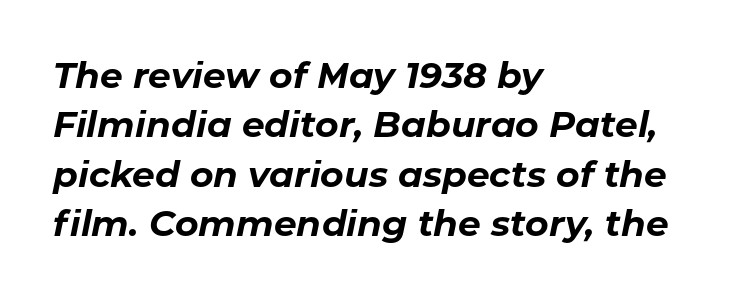
The image shows 36 px bold type, italic (leaning right); set left-aligned, normal line spacing (1.37x), normal letter spacing, not underlined; low stroke contrast and a medium x-height.
